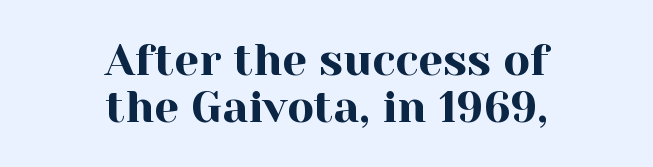
{"serif": "yes", "italic": "no", "width": "normal", "x_height": "medium", "monospaced": "no", "underline": "no", "align": "center", "line_spacing": "tight", "line_spacing_ratio": 1.06, "letter_spacing": "normal", "letter_spacing_em": 0.0, "glyph_px": 44}
